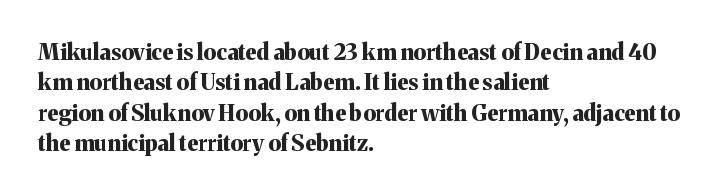
{"italic": "no", "bold": "yes", "underline": "no", "align": "left", "line_spacing": "normal", "line_spacing_ratio": 1.38, "letter_spacing": "normal", "letter_spacing_em": 0.0, "glyph_px": 22}
